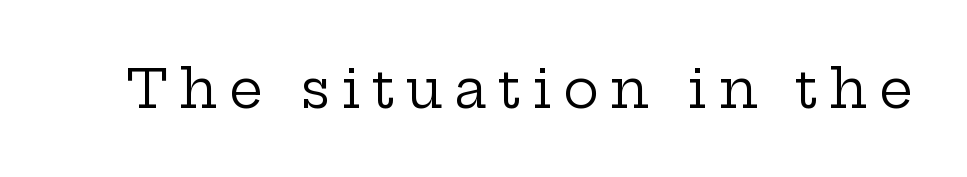
The image shows 54 px regular-weight, wide serif type, upright; set unusually wide letter spacing (+0.2 em), not underlined; low stroke contrast and a medium x-height.
